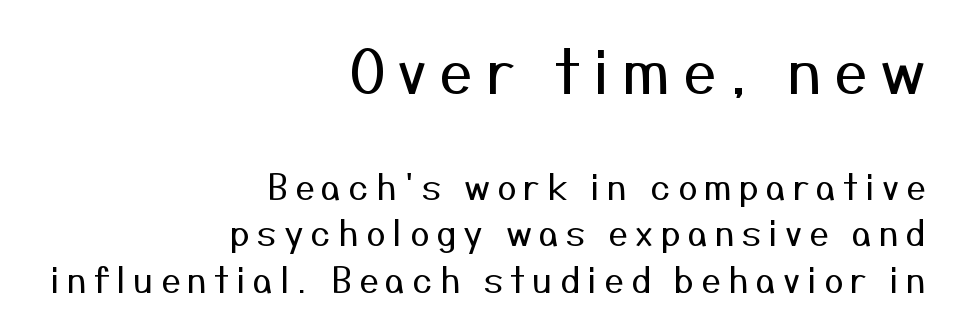
The image shows 61 px regular-weight sans-serif type, upright; set right-aligned, normal line spacing (1.34x), unusually wide letter spacing (+0.2 em), not underlined; the first (top) block is 1.74x larger; medium stroke contrast and a medium x-height.
